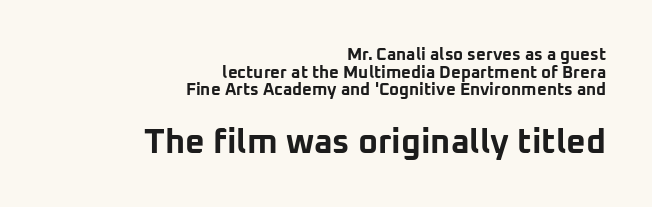
Are there feet on the stems? There aren't — it's a sans. If you squint, the bottom block still reads clearly — it's the larger of the two. Does the leading feel generous? Not at all — it's pinched. The rendering uses a bold face; every stroke is thick and dark. The letters advance in unequal steps, a hallmark of proportional type. Italic? Not at all — the glyphs are vertical.
